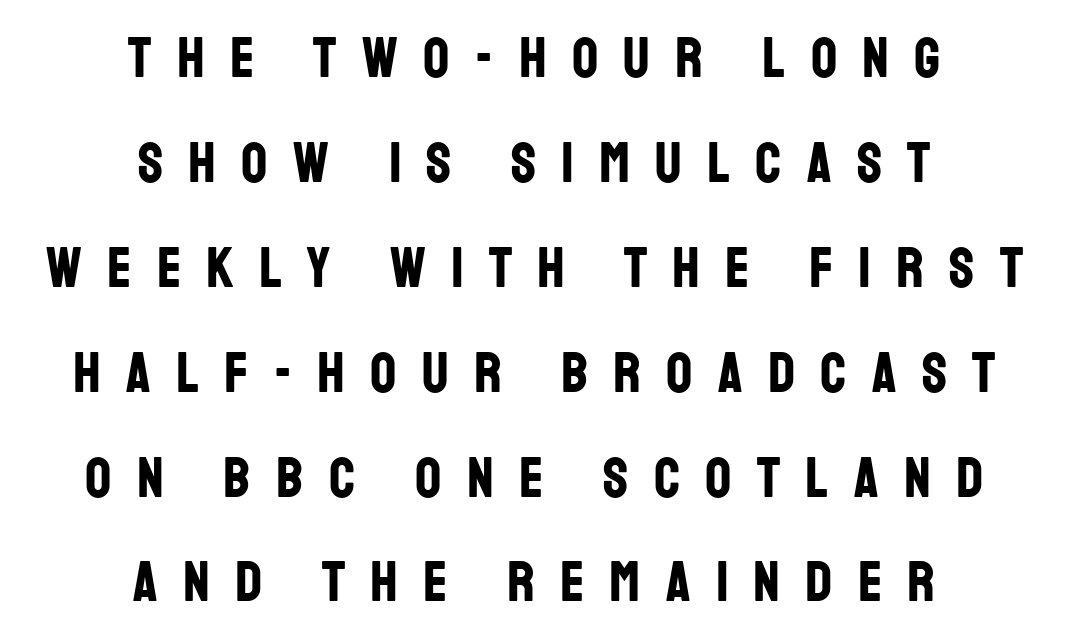
Stroke thickness is high; the sample reads as a true bold. Nobody drew a line under any word here. Each line is balanced around a shared central axis. The letters stand straight up with perfectly vertical stems.
